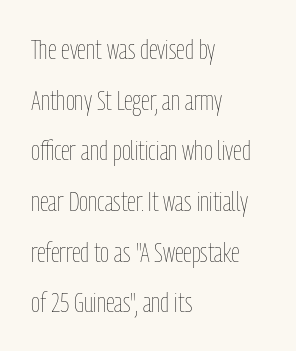
The image shows 28 px thin, condensed type, upright; set left-aligned, line spacing 1.81x, normal letter spacing, not underlined; low stroke contrast and a medium x-height.
